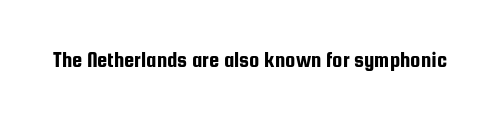
Each word holds together tightly as a unit, with standard inter-letter gaps. Posture: upright roman. The specimen omits any rule beneath the text block's lines.
